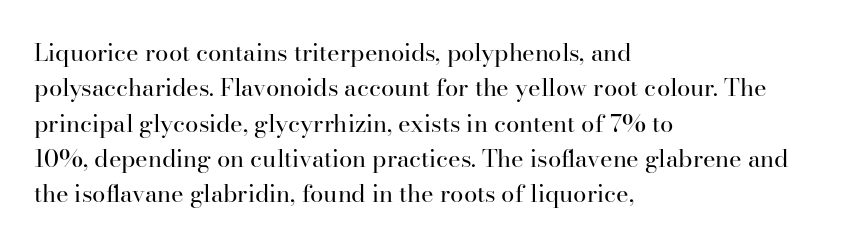
The image shows 24 px text type, upright; set left-aligned, normal line spacing (1.47x), normal letter spacing, not underlined.
